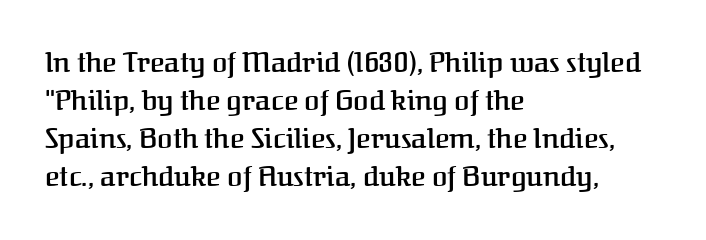
Q: Is the text bold? A: Semi-bold.
Q: Is the text italic (slanted)? A: No, it is upright.
Q: Is the typeface a serif or a sans-serif typeface? A: Serif.
Q: Is the text underlined? A: No.
Q: How is the paragraph aligned? A: Left-aligned.
Q: Is the spacing between letters normal or unusually wide? A: Normal.
Q: Is the spacing between lines tight, normal or loose? A: Normal.
Q: Width (condensed, normal, or wide)? A: Normal.
Q: Stroke contrast? A: Medium.
Q: x-height? A: Medium.
Q: Monospaced? A: No.
